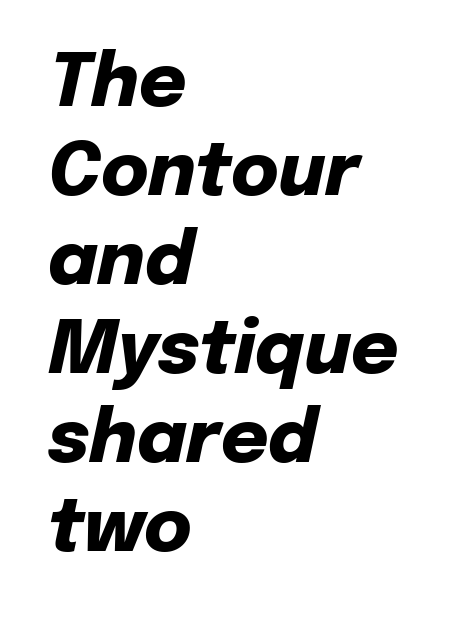
Q: Is the text bold? A: Yes.
Q: Is the text italic (slanted)? A: Yes, it leans right by about 12 degrees.
Q: Is the text underlined? A: No.
Q: How is the paragraph aligned? A: Left-aligned.
Q: Is the spacing between letters normal or unusually wide? A: Normal.
Q: Width (condensed, normal, or wide)? A: Normal.
Q: Stroke contrast? A: Low.
Q: x-height? A: Medium.
Q: Monospaced? A: No.
